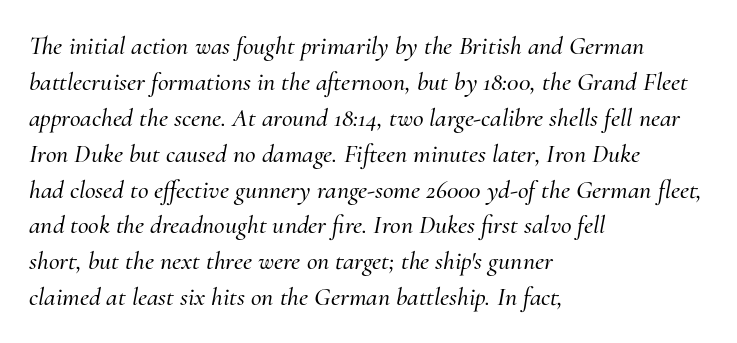
Q: Is the text italic (slanted)? A: Yes, it leans right by about 10 degrees.
Q: Is the text underlined? A: No.
Q: How is the paragraph aligned? A: Left-aligned.
Q: Is the spacing between letters normal or unusually wide? A: Normal.
Q: Is the spacing between lines tight, normal or loose? A: Normal.
